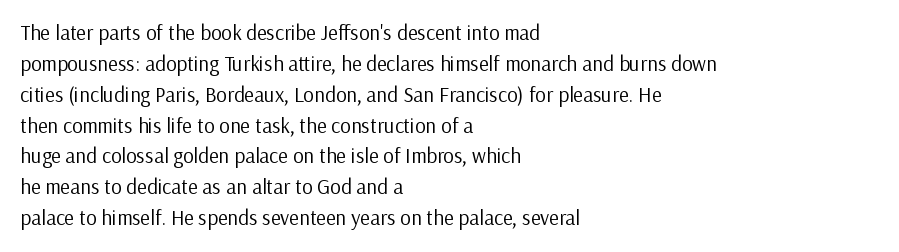
If you drew a line through each stem, it would be perfectly vertical. Leftover space on each line is placed entirely after the last word. The vertical gap from one line to the next is medium. The specimen omits any rule beneath the text block's lines.
